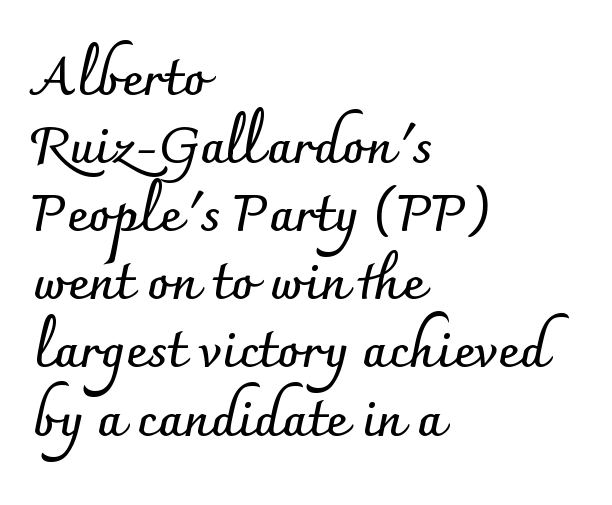
Q: Is the text bold? A: Yes.
Q: Is the text italic (slanted)? A: Yes.
Q: Is the typeface a serif or a sans-serif typeface? A: Sans-serif.
Q: Is the text underlined? A: No.
Q: How is the paragraph aligned? A: Left-aligned.
Q: Is the spacing between letters normal or unusually wide? A: Normal.
Q: Is the spacing between lines tight, normal or loose? A: Normal.
Q: Width (condensed, normal, or wide)? A: Normal.
Q: Stroke contrast? A: Low.
Q: x-height? A: Small.
Q: Monospaced? A: No.
